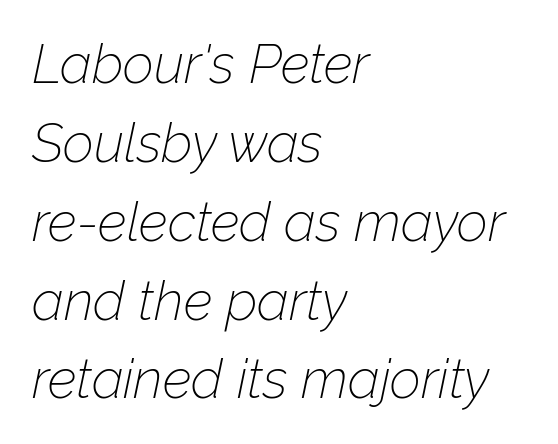
The image shows 54 px thin type, italic (leaning right); set left-aligned, normal line spacing (1.46x), normal letter spacing, not underlined; low stroke contrast and a medium x-height.
